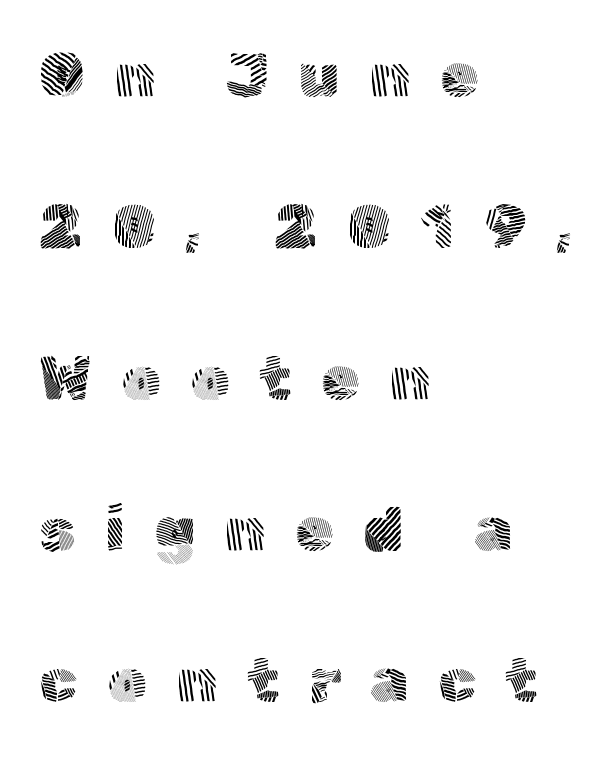
Q: Is the text bold? A: No.
Q: Is the text italic (slanted)? A: No, it is upright.
Q: Is the typeface a serif or a sans-serif typeface? A: Sans-serif.
Q: Is the text underlined? A: No.
Q: How is the paragraph aligned? A: Left-aligned.
Q: Is the spacing between letters normal or unusually wide? A: Unusually wide.
Q: Is the spacing between lines tight, normal or loose? A: Loose.
Q: Width (condensed, normal, or wide)? A: Normal.
Q: x-height? A: Medium.
Q: Monospaced? A: No.
